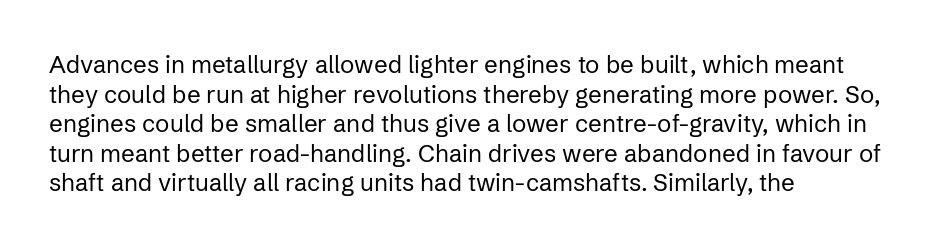
Words appear dense and cohesive because spacing is normal. Stem width sits at or under what a default text font uses. Honestly, there is no underline to notice here at all. The lettering stays uniformly vertical, giving the passage a roman look.
